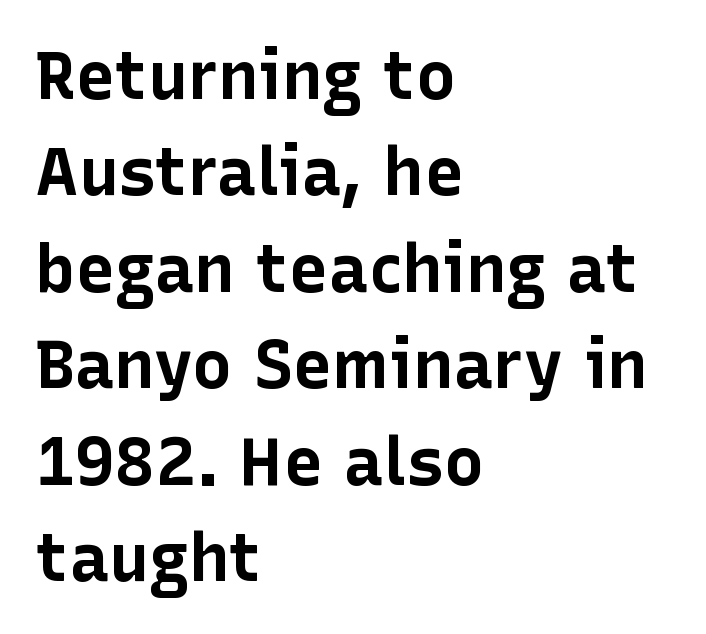
Q: Is the text bold? A: Yes.
Q: Is the text italic (slanted)? A: No, it is upright.
Q: Is the typeface a serif or a sans-serif typeface? A: Sans-serif.
Q: Is the text underlined? A: No.
Q: How is the paragraph aligned? A: Left-aligned.
Q: Is the spacing between letters normal or unusually wide? A: Normal.
Q: Is the spacing between lines tight, normal or loose? A: Normal.
Q: Width (condensed, normal, or wide)? A: Normal.
Q: Stroke contrast? A: Low.
Q: x-height? A: Medium.
Q: Monospaced? A: No.
